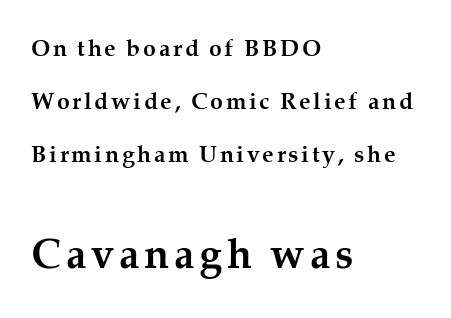
{"serif": "yes", "italic": "no", "bold": "yes", "weight": "semibold", "width": "normal", "stroke_contrast": "medium", "x_height": "medium", "monospaced": "no", "underline": "no", "align": "left", "line_spacing": "loose", "line_spacing_ratio": 2.31, "larger_block": "second", "size_ratio": 1.78, "glyph_px": 41}
